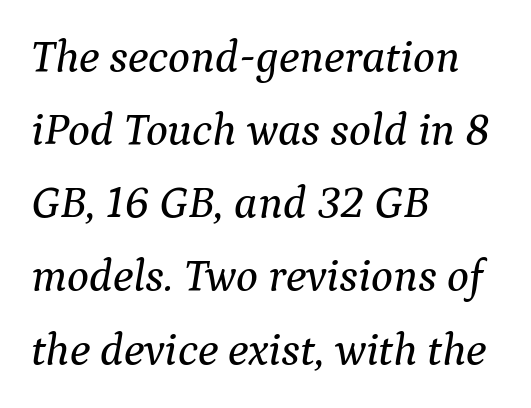
The image shows 46 px serif type, italic (leaning right); set left-aligned, normal line spacing (1.59x), normal letter spacing, not underlined; medium stroke contrast and a medium x-height.
